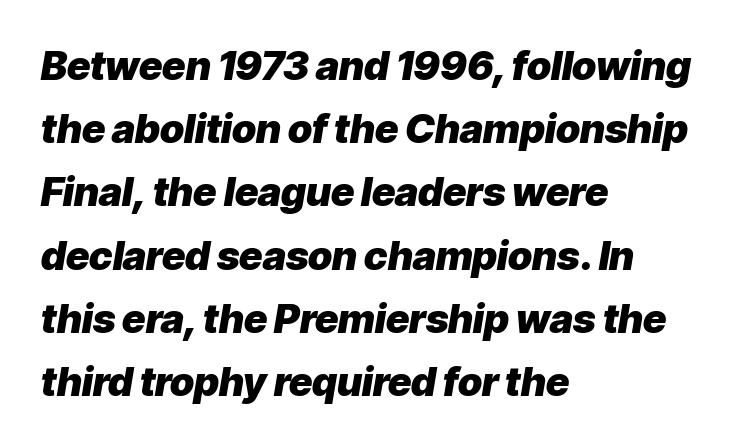
If you drew a line through each stem, it would be angled. The strokes are fattened all the way to bold. The space between consecutive lines is moderate. Glyph-to-glyph distance matches everyday printed text. The passage shown is typed in a proportional face where columns would drift. Does the copy run flush right? No — it runs flush left.
